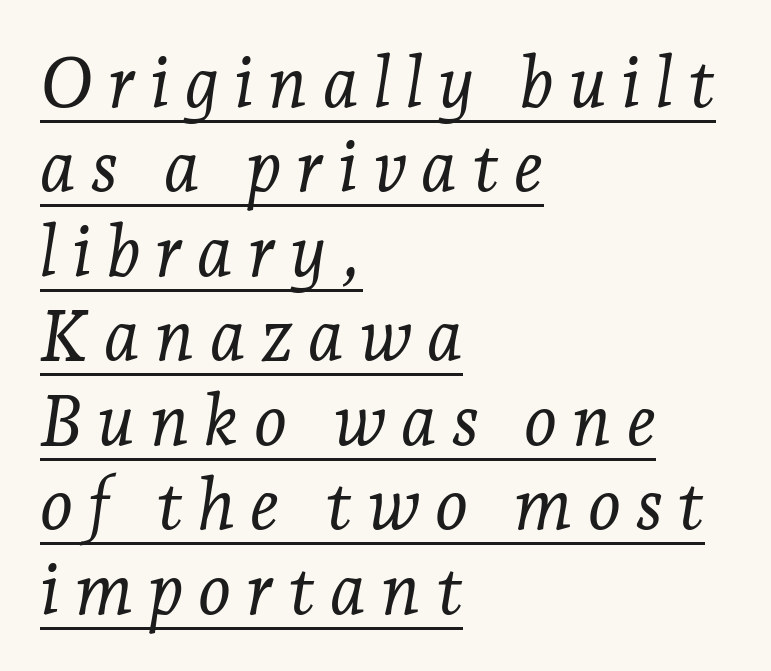
The letters carry serifs — small finishing strokes at the ends of their stems. Honestly, the letter spacing is so wide it's the main thing you notice. Alignment: flush left. Looks like regular typesetting: each glyph gets only the width it needs. This is underlined copy, the kind a proofreader might mark for attention.
